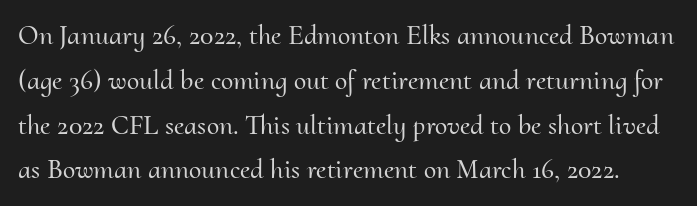
{"serif": "yes", "italic": "no", "width": "normal", "stroke_contrast": "medium", "x_height": "small", "monospaced": "no", "underline": "no", "line_spacing": "normal", "line_spacing_ratio": 1.6, "letter_spacing": "normal", "letter_spacing_em": 0.0, "glyph_px": 28}
